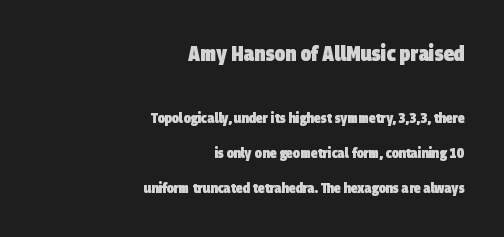
The glyphs are unaccompanied by any horizontal stroke below them. A student would notice the top passage is typeset larger than what follows. Visually the block forms a straight wall on the right and a jagged coastline on the left. Each new line begins a long way beneath the previous one. The letterforms sit shoulder to shoulder at normal distance.
